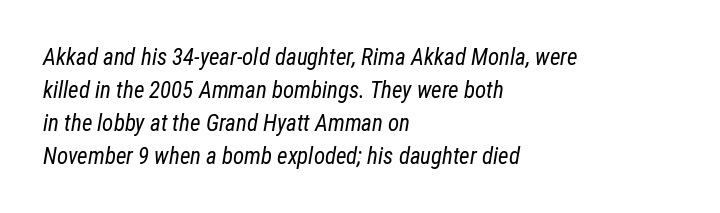
The image shows 23 px text type, italic (leaning right); set left-aligned, normal line spacing (1.43x), normal letter spacing, not underlined.
